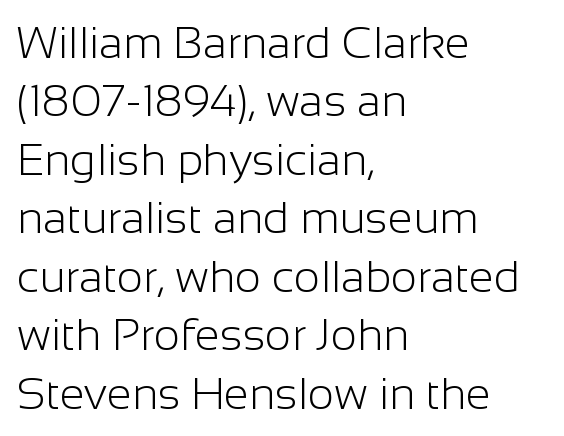
Q: Is the text bold? A: No.
Q: Is the text italic (slanted)? A: No, it is upright.
Q: Is the typeface a serif or a sans-serif typeface? A: Sans-serif.
Q: Is the text underlined? A: No.
Q: How is the paragraph aligned? A: Left-aligned.
Q: Is the spacing between letters normal or unusually wide? A: Normal.
Q: Is the spacing between lines tight, normal or loose? A: Normal.
Q: Width (condensed, normal, or wide)? A: Normal.
Q: Stroke contrast? A: Low.
Q: x-height? A: Medium.
Q: Monospaced? A: No.
